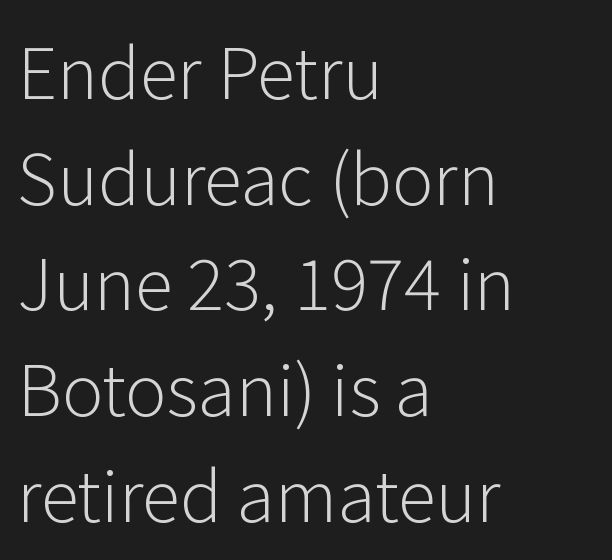
{"serif": "no", "italic": "no", "bold": "no", "weight": "light", "width": "normal", "stroke_contrast": "low", "x_height": "medium", "monospaced": "no", "underline": "no", "align": "left", "line_spacing": "normal", "line_spacing_ratio": 1.51, "letter_spacing": "normal", "letter_spacing_em": 0.0, "glyph_px": 70}
